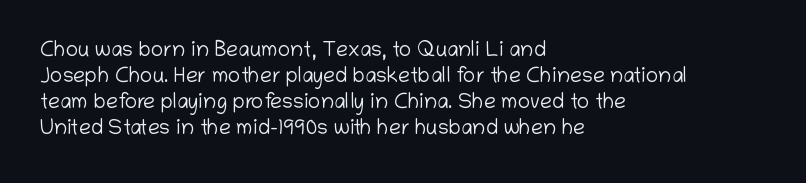
{"italic": "no", "bold": "no", "underline": "no", "align": "left", "line_spacing_ratio": 1.24, "letter_spacing": "normal", "letter_spacing_em": 0.0, "glyph_px": 21}
